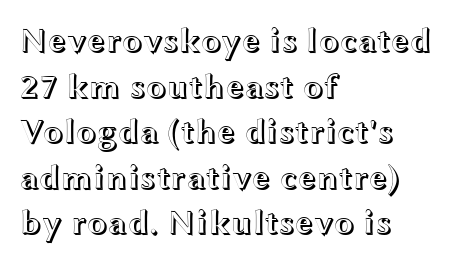
The letters advance in unequal steps, a hallmark of proportional type. Does the leading feel generous? No, just average. Horizontal alignment here is leftward, the default for most running prose. The space directly below the letters is spotless. Short note: letters normally spaced. When letters stand straight like this, we call the style roman or upright.
